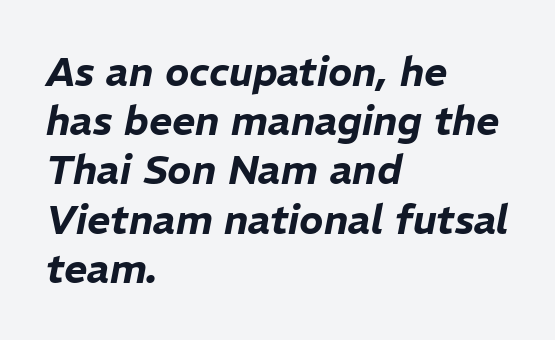
The image shows 40 px text type, italic (leaning right); set left-aligned, line spacing 1.23x, normal letter spacing, not underlined; low stroke contrast and a medium x-height.
